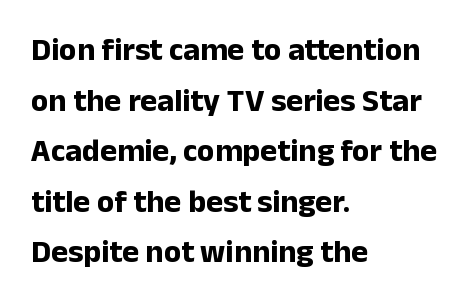
Notice how thick the strokes are: this is what a full bold looks like. The typeface chosen for these lines omits serifs. This sample has the flowing, uneven cadence of proportional lettering. The lines in this sample share a left origin and differ only in where they stop. These lines keep a tight, regular rhythm from letter to letter.
